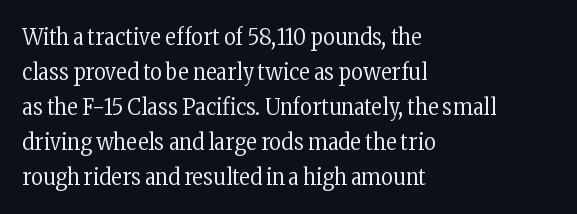
{"italic": "no", "bold": "no", "underline": "no", "align": "left", "line_spacing": "normal", "line_spacing_ratio": 1.52, "letter_spacing": "normal", "letter_spacing_em": 0.0, "glyph_px": 23}
